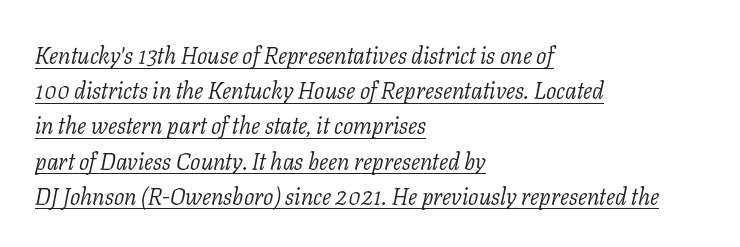
The image shows 23 px text type, italic (leaning right); set left-aligned, normal line spacing (1.53x), normal letter spacing, underlined.
